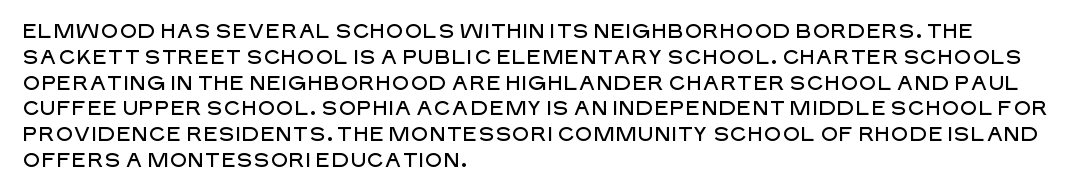
Q: Is the text italic (slanted)? A: No, it is upright.
Q: Is the text underlined? A: No.
Q: How is the paragraph aligned? A: Left-aligned.
Q: Is the spacing between letters normal or unusually wide? A: Normal.
Q: Is the spacing between lines tight, normal or loose? A: Normal.
